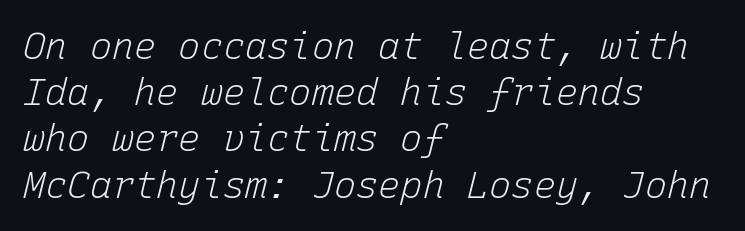
Q: Is the text bold? A: No.
Q: Is the text italic (slanted)? A: Yes, it leans right by about 15 degrees.
Q: Is the text underlined? A: No.
Q: How is the paragraph aligned? A: Left-aligned.
Q: Is the spacing between letters normal or unusually wide? A: Normal.
Q: Is the spacing between lines tight, normal or loose? A: Normal.
Q: Width (condensed, normal, or wide)? A: Normal.
Q: Stroke contrast? A: Low.
Q: x-height? A: Medium.
Q: Monospaced? A: Yes.
